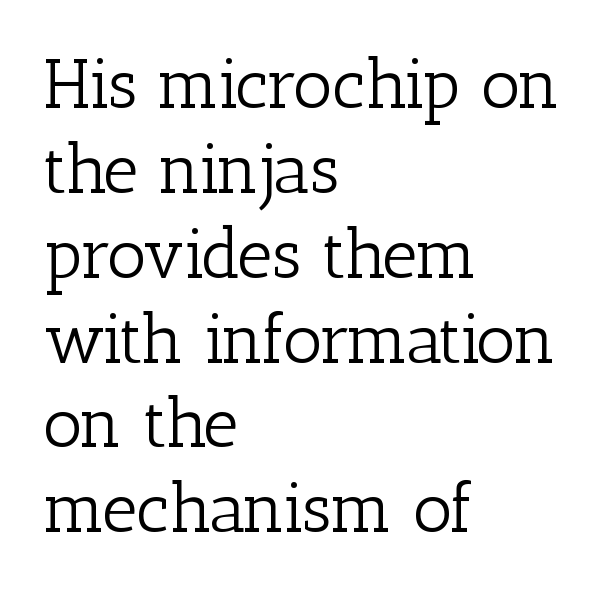
On a weight scale, this lands at 450 or below. Character widths vary here, with narrow letters taking less room than wide ones. Short and long lines alike share a common starting point at left. Italic: no, the glyphs are upright roman. This sample uses plain, unmodified letter spacing. Examine the stroke ends and you'll spot serifs.
